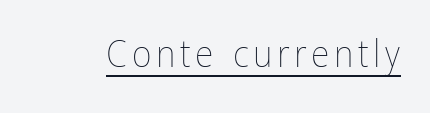
Q: Is the text bold? A: No.
Q: Is the text italic (slanted)? A: No, it is upright.
Q: Is the text underlined? A: Yes.
Q: Width (condensed, normal, or wide)? A: Condensed.
Q: Stroke contrast? A: Low.
Q: x-height? A: Medium.
Q: Monospaced? A: No.
